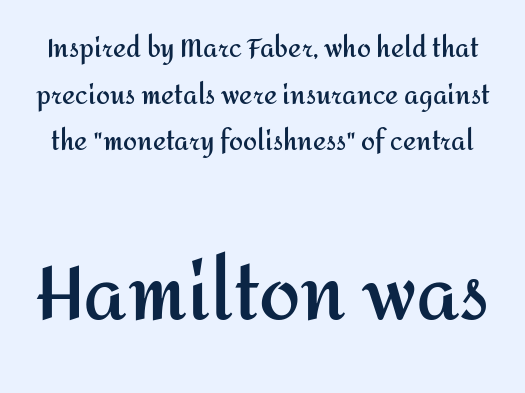
{"serif": "no", "italic": "no", "bold": "yes", "weight": "semibold", "width": "normal", "stroke_contrast": "medium", "x_height": "medium", "monospaced": "no", "underline": "no", "line_spacing_ratio": 1.87, "letter_spacing": "normal", "letter_spacing_em": 0.0, "larger_block": "second", "size_ratio": 2.96, "glyph_px": 74}
